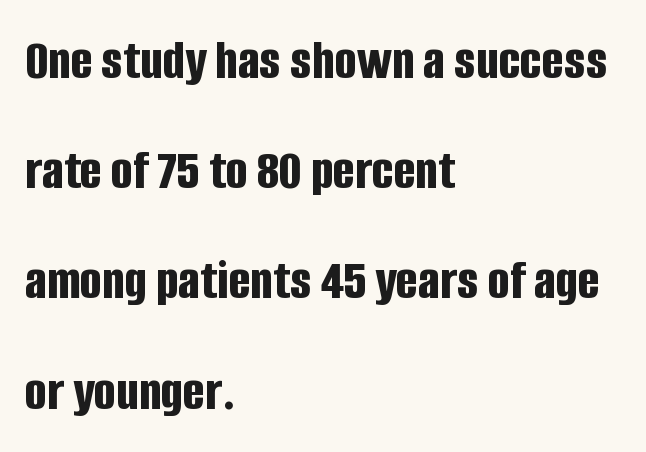
A sans-serif font was chosen for this passage. Each word holds together tightly as a unit, with standard inter-letter gaps. The rendering uses a large line-height, opening up the rows. Reading down the block, your eye returns to a fixed left position each line. Character widths vary here, with narrow letters taking less room than wide ones. The characters look thick and weighty, a clear bold.
